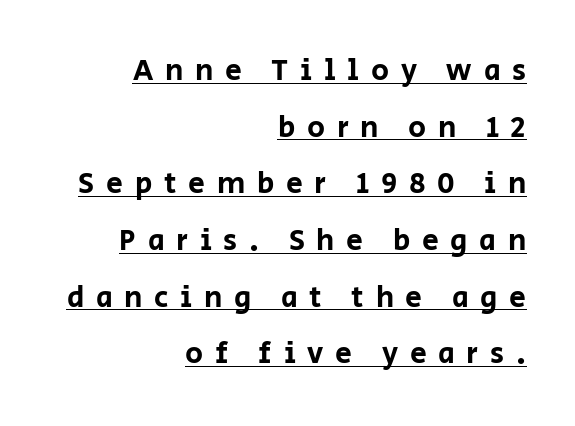
The image shows 30 px sans-serif type, upright; set right-aligned, line spacing 1.89x, unusually wide letter spacing (+0.39 em), underlined; low stroke contrast and a large x-height.
